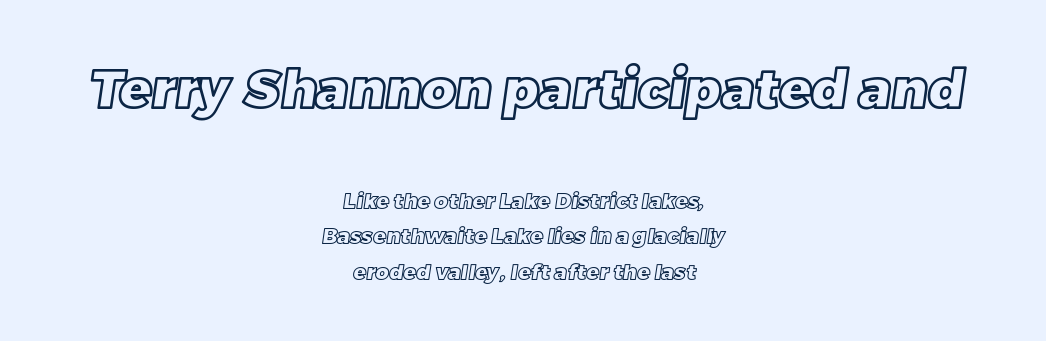
The lines sit at an ordinary, default distance from one another. Note: larger setting up top, smaller setting below. Underlining? Definitely not there. The compositor balanced each line on the midline.
